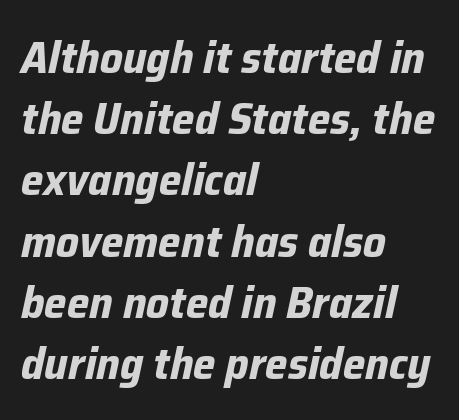
Q: Is the text bold? A: Yes.
Q: Is the text italic (slanted)? A: Yes, it leans right by about 12 degrees.
Q: Is the text underlined? A: No.
Q: How is the paragraph aligned? A: Left-aligned.
Q: Is the spacing between letters normal or unusually wide? A: Normal.
Q: Is the spacing between lines tight, normal or loose? A: Normal.
Q: Width (condensed, normal, or wide)? A: Normal.
Q: Stroke contrast? A: Low.
Q: x-height? A: Medium.
Q: Monospaced? A: No.
